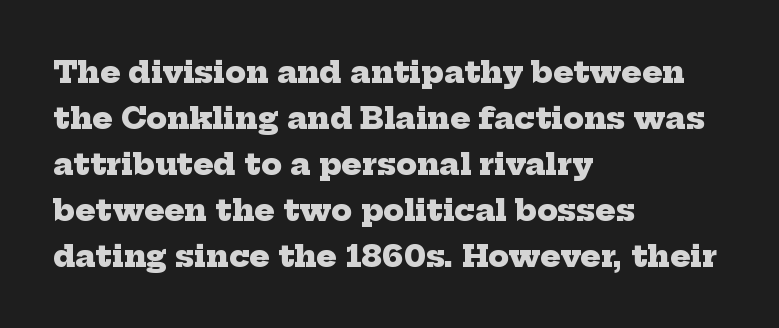
These lines are composed in type with serifs. Tracking here is standard; glyphs follow each other at the usual distance. Type without underlining. The glyphs have the mass of a bold cut. Regular leading. Note the varied advance widths — an 'i' is clearly narrower than an 'm'.
